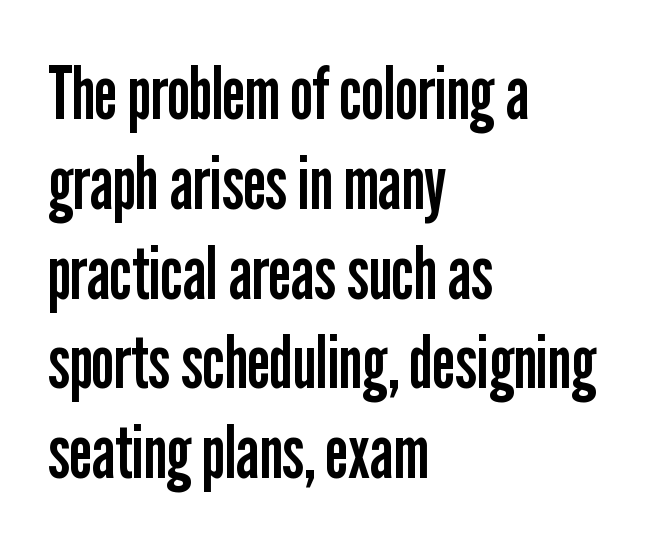
{"serif": "no", "italic": "no", "bold": "no", "weight": "regular", "width": "condensed", "stroke_contrast": "low", "x_height": "medium", "monospaced": "no", "underline": "no", "align": "left", "line_spacing_ratio": 1.23, "letter_spacing": "normal", "letter_spacing_em": 0.0, "glyph_px": 73}
